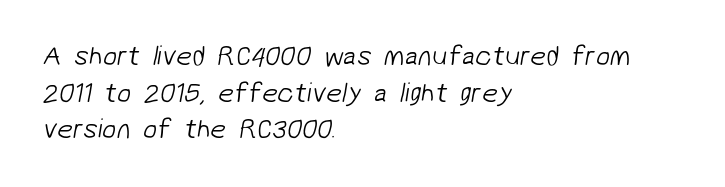
The rendering anchors every line to the left-hand side. Stroke thickness stays within the range of a standard reading face or lighter. Standard letterfit; no display-style spreading of the glyphs. Glance below the letters and you will spot only blank space.
